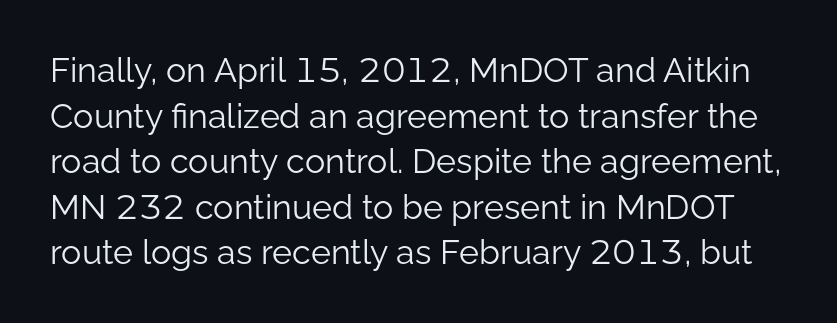
The image shows 34 px light sans-serif type, upright; set normal line spacing (1.34x), normal letter spacing, not underlined; low stroke contrast and a medium x-height.
